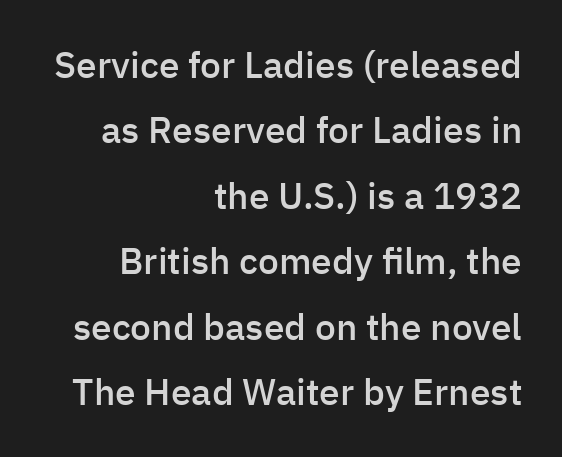
The image shows 37 px semibold sans-serif type, upright; set right-aligned, line spacing 1.77x, normal letter spacing, not underlined; low stroke contrast and a medium x-height.
